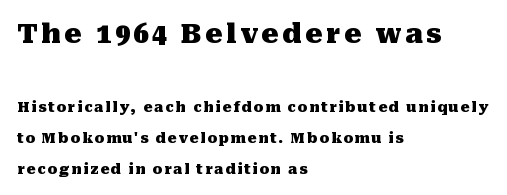
{"italic": "no", "bold": "yes", "underline": "no", "align": "left", "line_spacing": "loose", "line_spacing_ratio": 2.22, "larger_block": "first", "size_ratio": 1.93, "glyph_px": 27}
